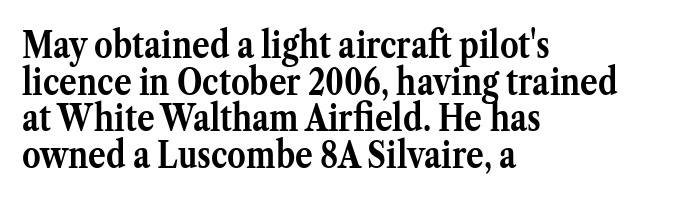
The letters sit at their default tracking, neither squeezed nor spread. Pretty heavy lettering here — definitely bold. Italic: no, the glyphs are upright roman. Here the designer chose a conventional face with non-uniform glyph widths. Reading down the column, the eye jumps only a short way to each next line.
